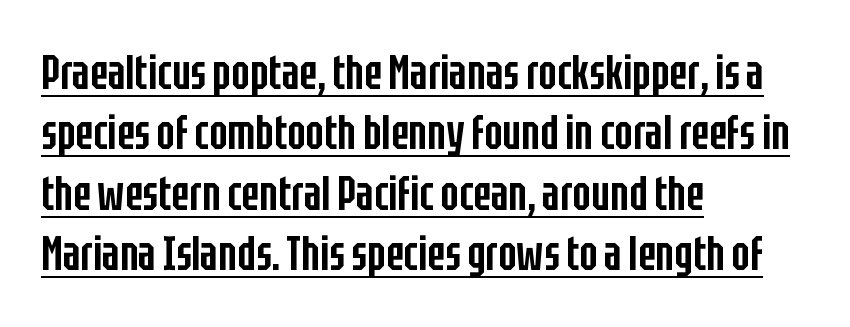
The image shows 48 px semibold, condensed sans-serif type, upright; set left-aligned, normal line spacing (1.26x), normal letter spacing, underlined; low stroke contrast and a large x-height.
